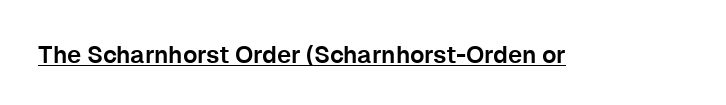
Q: Is the text italic (slanted)? A: No, it is upright.
Q: Is the text underlined? A: Yes.
Q: Is the spacing between letters normal or unusually wide? A: Normal.
